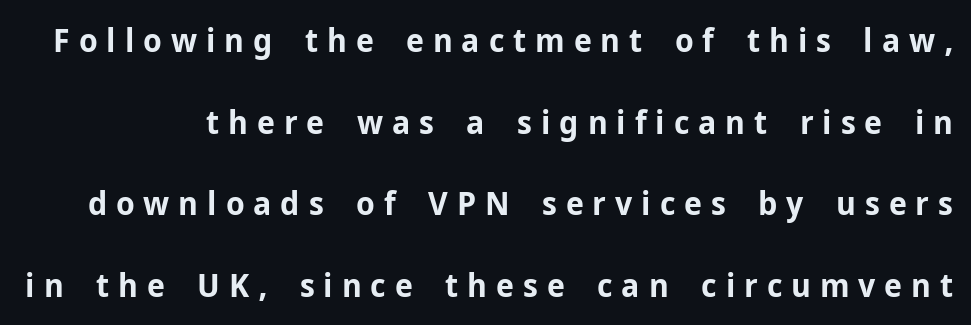
{"serif": "no", "italic": "no", "bold": "yes", "weight": "bold", "width": "normal", "stroke_contrast": "low", "x_height": "medium", "monospaced": "no", "underline": "no", "line_spacing": "loose", "line_spacing_ratio": 2.47, "letter_spacing": "wide", "letter_spacing_em": 0.27, "glyph_px": 33}
